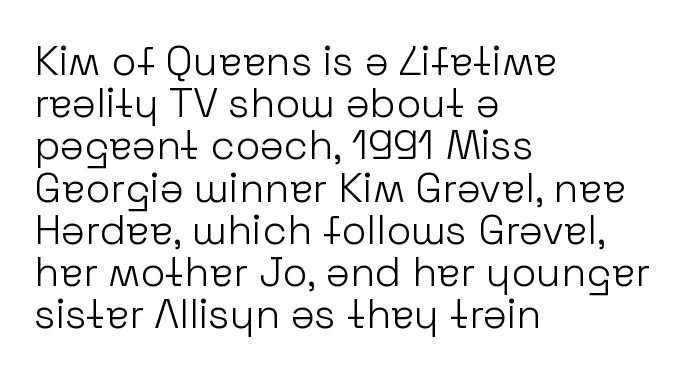
The image shows 41 px light sans-serif type, upright; set left-aligned, tight line spacing (1.03x), normal letter spacing, not underlined; low stroke contrast and a medium x-height.
